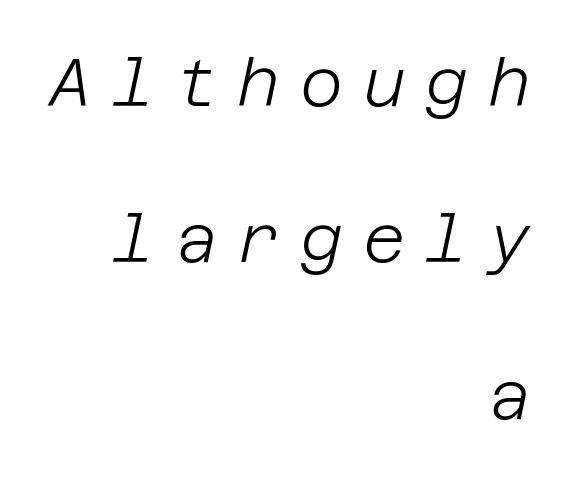
Q: Is the text bold? A: No.
Q: Is the text italic (slanted)? A: Yes, it leans right by about 12 degrees.
Q: Is the text underlined? A: No.
Q: How is the paragraph aligned? A: Right-aligned.
Q: Is the spacing between letters normal or unusually wide? A: Unusually wide.
Q: Is the spacing between lines tight, normal or loose? A: Loose.
Q: Width (condensed, normal, or wide)? A: Normal.
Q: Stroke contrast? A: Low.
Q: x-height? A: Large.
